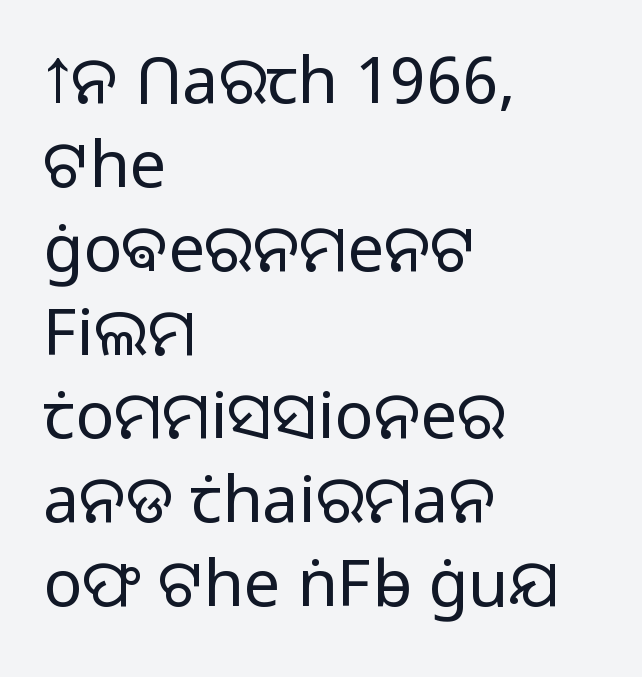
The image shows 65 px light sans-serif type, upright; set left-aligned, normal line spacing (1.29x), normal letter spacing, not underlined; low stroke contrast and a medium x-height.
